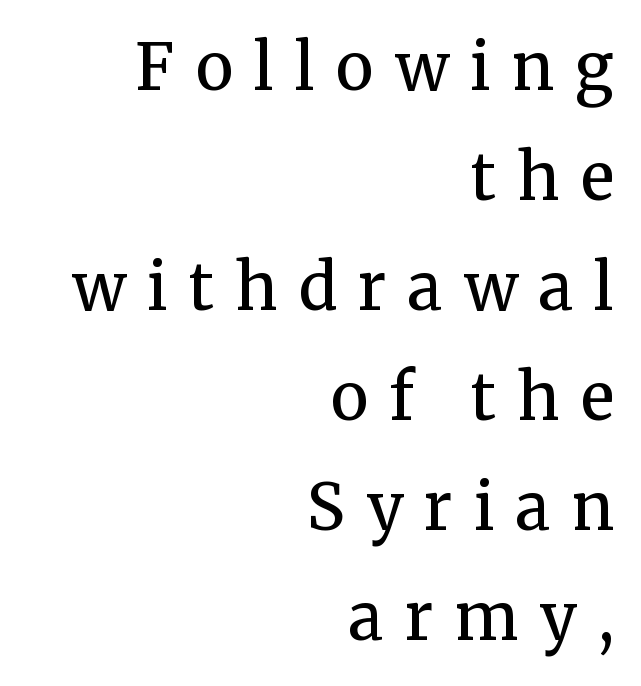
Does the lettering tilt? It doesn't — this is upright. Check under the words: just untouched page. Substantial extra tracking has been applied to these lines. Little horizontal feet cap the strokes, marking this as serif type. The face looks like a standard text weight, possibly lighter.
